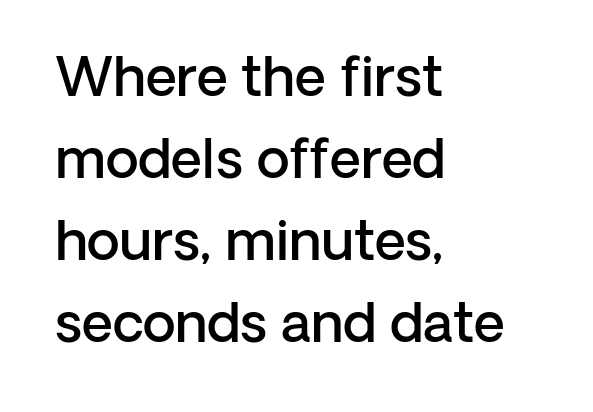
Q: Is the text bold? A: Semi-bold.
Q: Is the text italic (slanted)? A: No, it is upright.
Q: Is the typeface a serif or a sans-serif typeface? A: Sans-serif.
Q: Is the text underlined? A: No.
Q: How is the paragraph aligned? A: Left-aligned.
Q: Is the spacing between letters normal or unusually wide? A: Normal.
Q: Is the spacing between lines tight, normal or loose? A: Normal.
Q: Width (condensed, normal, or wide)? A: Normal.
Q: Stroke contrast? A: Low.
Q: x-height? A: Medium.
Q: Monospaced? A: No.
